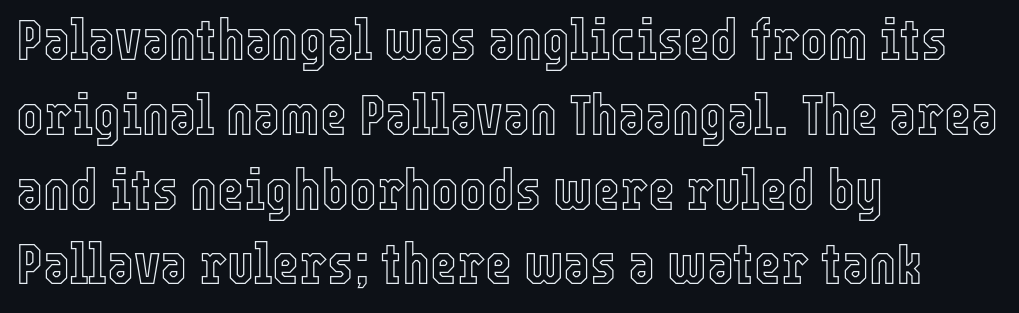
The image shows 58 px condensed type, upright; set left-aligned, normal line spacing (1.29x), normal letter spacing, not underlined; a medium x-height.
